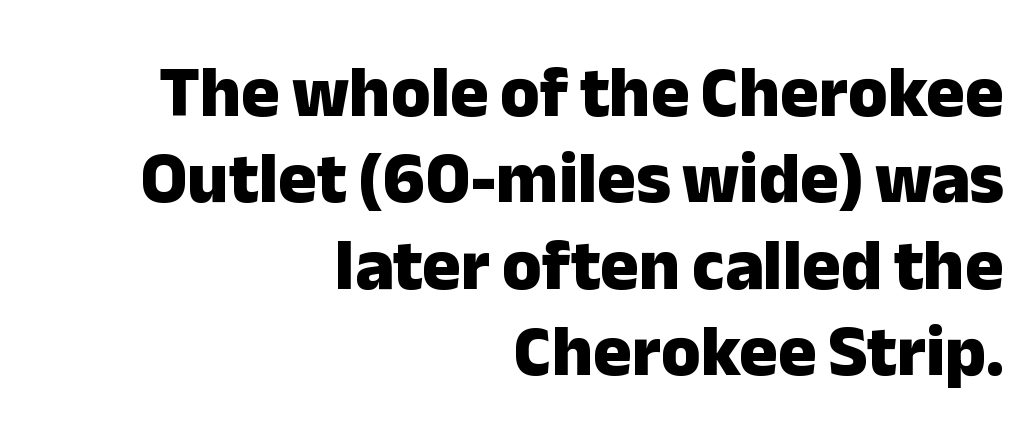
The image shows 72 px heavy sans-serif type, upright; set right-aligned, line spacing 1.2x, normal letter spacing, not underlined; low stroke contrast and a medium x-height.
